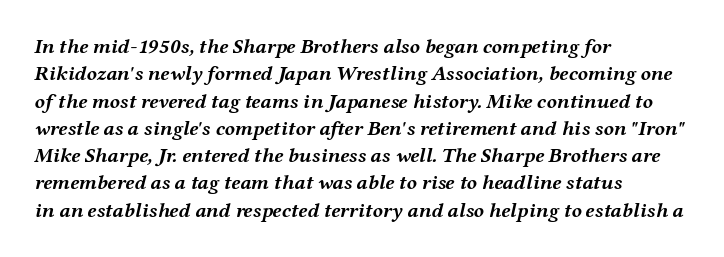
The image shows 21 px bold type, italic (leaning right); set left-aligned, normal line spacing (1.3x), normal letter spacing, not underlined.
